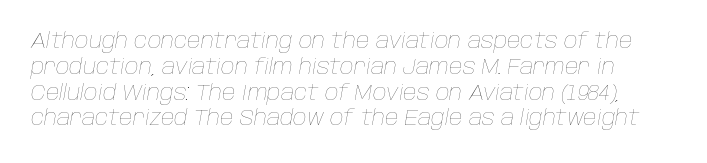
{"italic": "yes", "lean": "right", "slant_degrees": 10, "bold": "no", "underline": "no", "line_spacing_ratio": 1.23, "letter_spacing": "normal", "letter_spacing_em": 0.0, "glyph_px": 21}
